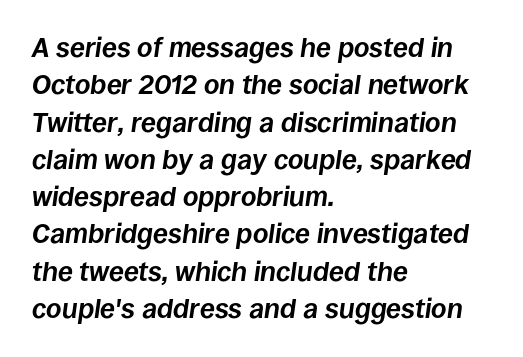
Q: Is the text bold? A: Yes.
Q: Is the text italic (slanted)? A: Yes, it leans right by about 8 degrees.
Q: Is the text underlined? A: No.
Q: How is the paragraph aligned? A: Left-aligned.
Q: Is the spacing between letters normal or unusually wide? A: Normal.
Q: Is the spacing between lines tight, normal or loose? A: Normal.
